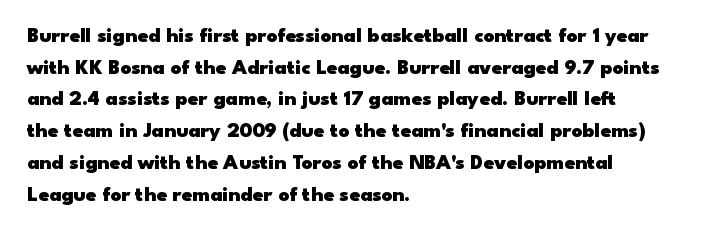
Q: Is the text bold? A: Yes.
Q: Is the text italic (slanted)? A: No, it is upright.
Q: Is the text underlined? A: No.
Q: How is the paragraph aligned? A: Left-aligned.
Q: Is the spacing between letters normal or unusually wide? A: Normal.
Q: Is the spacing between lines tight, normal or loose? A: Normal.
